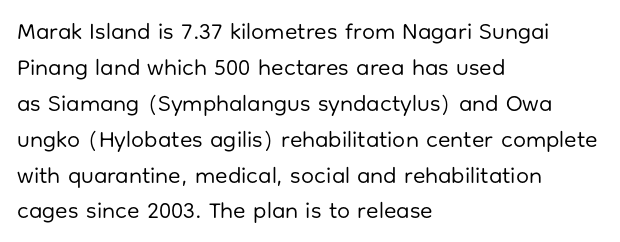
The image shows 23 px text type, upright; set left-aligned, normal line spacing (1.56x), normal letter spacing, not underlined.
